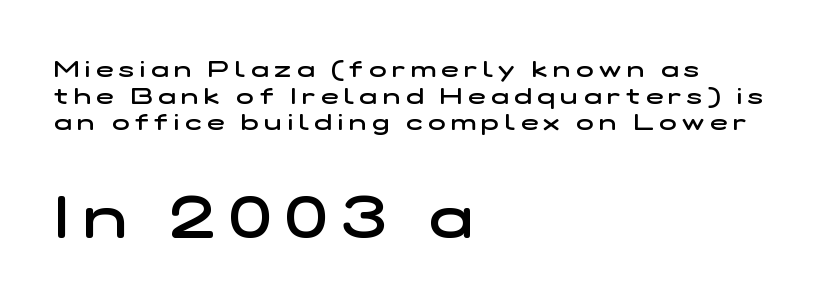
{"serif": "no", "bold": "semi", "weight": "semibold", "width": "wide", "stroke_contrast": "low", "x_height": "medium", "monospaced": "no", "underline": "no", "align": "left", "line_spacing_ratio": 1.16, "letter_spacing": "wide", "letter_spacing_em": 0.25, "larger_block": "second", "size_ratio": 2.52, "glyph_px": 58}
